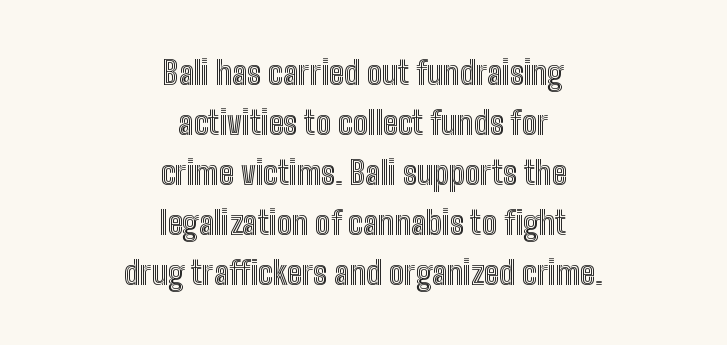
The type sits square on the baseline with zero lean. A student would call this center alignment; a typographer would say set centered. Each letter keeps its own natural width here, so spacing adapts to shape. This rendering leaves character spacing at its baseline value.
